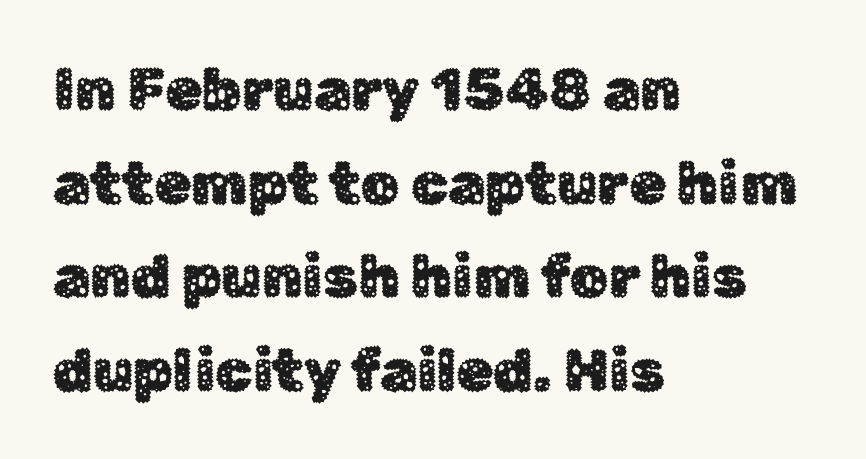
The image shows 60 px sans-serif type, upright; set left-aligned, normal line spacing (1.56x), normal letter spacing, not underlined; low stroke contrast and a medium x-height.
